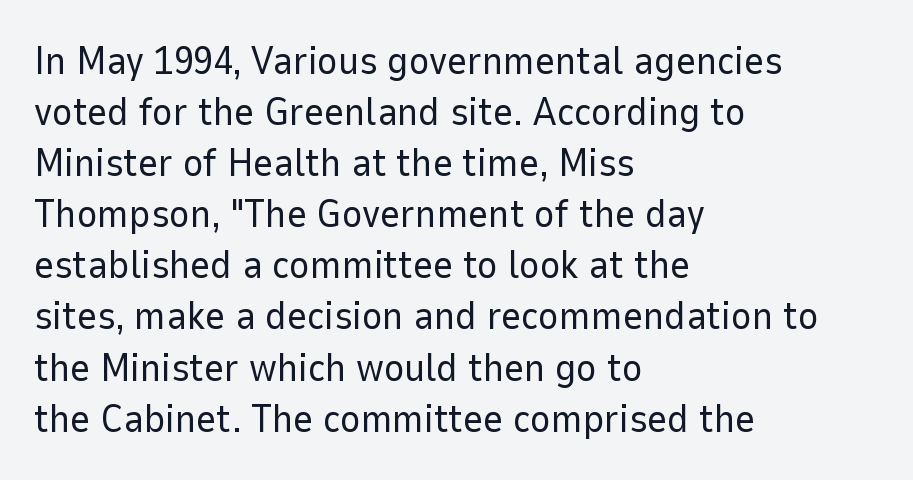
{"serif": "no", "italic": "no", "bold": "no", "weight": "regular", "width": "normal", "stroke_contrast": "low", "x_height": "medium", "monospaced": "no", "underline": "no", "align": "left", "line_spacing": "normal", "line_spacing_ratio": 1.31, "letter_spacing": "normal", "letter_spacing_em": 0.0, "glyph_px": 39}
